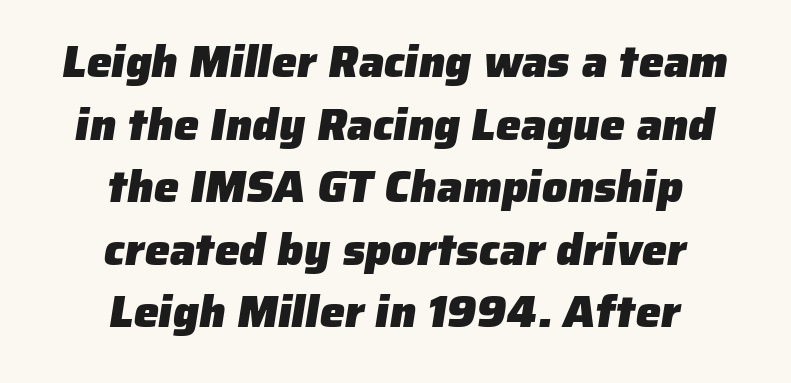
Q: Is the text bold? A: Yes.
Q: Is the typeface a serif or a sans-serif typeface? A: Sans-serif.
Q: Is the text underlined? A: No.
Q: How is the paragraph aligned? A: Centered.
Q: Is the spacing between letters normal or unusually wide? A: Normal.
Q: Is the spacing between lines tight, normal or loose? A: Normal.
Q: Width (condensed, normal, or wide)? A: Normal.
Q: Stroke contrast? A: Low.
Q: x-height? A: Medium.
Q: Monospaced? A: No.
